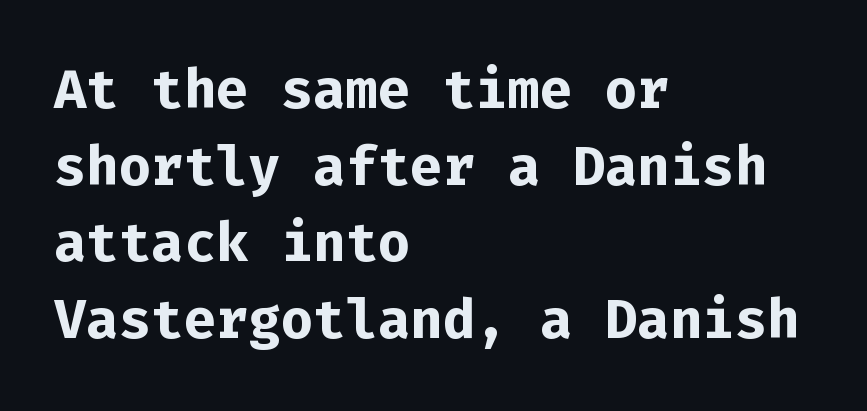
Q: Is the text bold? A: Yes.
Q: Is the text italic (slanted)? A: No, it is upright.
Q: Is the typeface a serif or a sans-serif typeface? A: Sans-serif.
Q: Is the text underlined? A: No.
Q: How is the paragraph aligned? A: Left-aligned.
Q: Is the spacing between letters normal or unusually wide? A: Normal.
Q: Is the spacing between lines tight, normal or loose? A: Normal.
Q: Width (condensed, normal, or wide)? A: Normal.
Q: Stroke contrast? A: Low.
Q: x-height? A: Medium.
Q: Monospaced? A: Yes.
